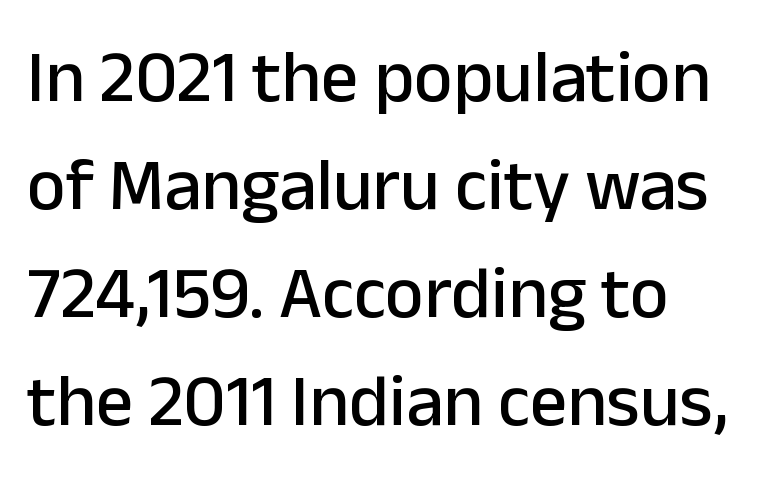
Q: Is the text italic (slanted)? A: No, it is upright.
Q: Is the typeface a serif or a sans-serif typeface? A: Sans-serif.
Q: Is the text underlined? A: No.
Q: Is the spacing between letters normal or unusually wide? A: Normal.
Q: Is the spacing between lines tight, normal or loose? A: Normal.
Q: Width (condensed, normal, or wide)? A: Normal.
Q: Stroke contrast? A: Low.
Q: x-height? A: Medium.
Q: Monospaced? A: No.
